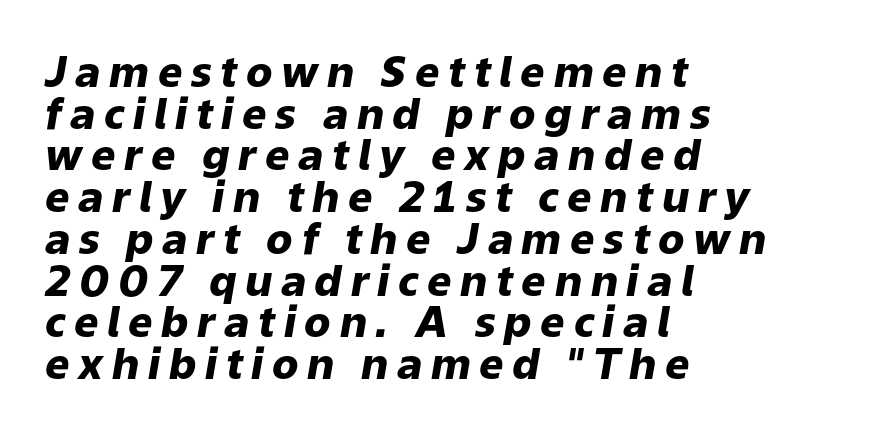
The glyphs have the mass of a bold cut. The passage shown is typed in a proportional face where columns would drift. The paragraph has a hard left edge and a soft right edge. You can tell it's italic because the verticals aren't actually vertical.
